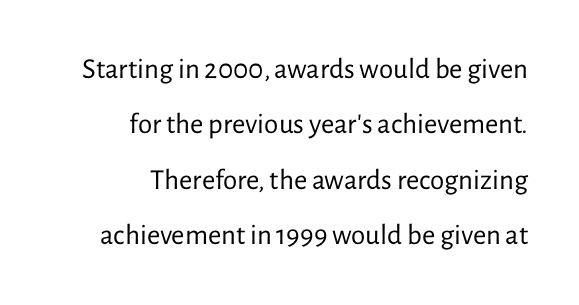
A great deal of white space separates one row of letters from the next. Short note: letters normally spaced. Serif or sans? Sans — the stroke terminals are bare. Think standard paragraph weight, or any step lighter than that.
